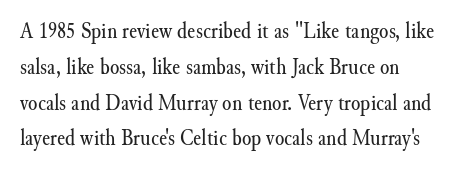
Q: Is the text bold? A: No.
Q: Is the text italic (slanted)? A: No, it is upright.
Q: Is the text underlined? A: No.
Q: How is the paragraph aligned? A: Left-aligned.
Q: Is the spacing between letters normal or unusually wide? A: Normal.
Q: Is the spacing between lines tight, normal or loose? A: Normal.
